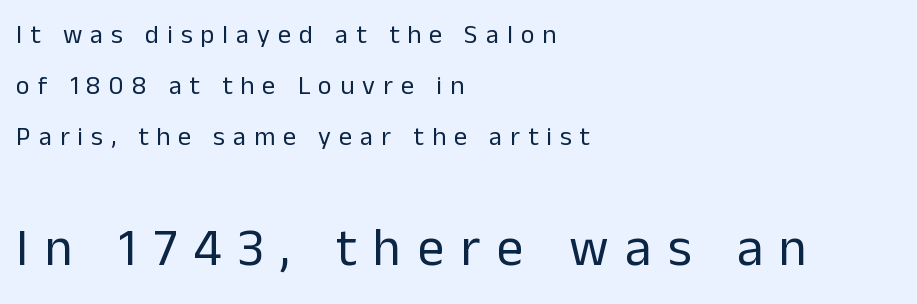
The type sits square on the baseline with zero lean. Is the letter spacing exaggerated? Yes — the characters are pushed far apart. No letter is thick-stroked: the sample isn't bold. Whoever set this made the second block the dominant, larger element. Type style note: lacks serifs. Decoration check: the copy has no underline.
